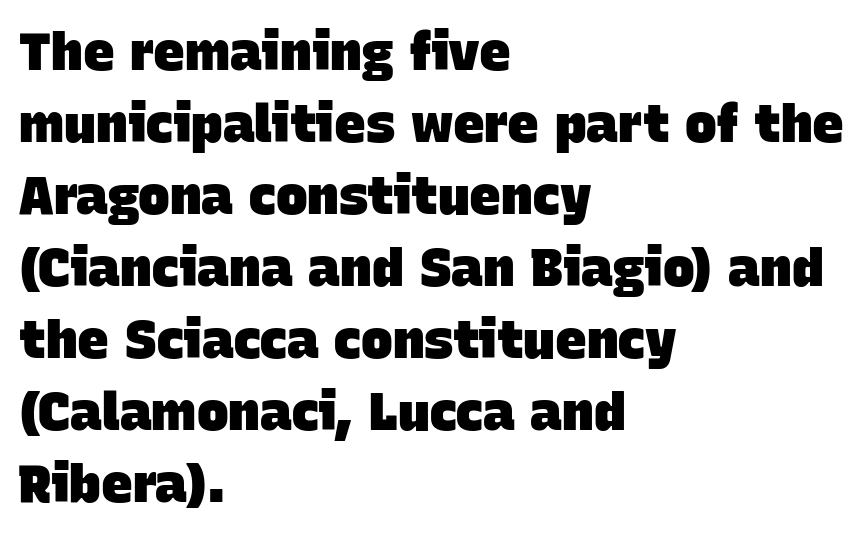
Tracking here is standard; glyphs follow each other at the usual distance. The lines sit at an ordinary, default distance from one another. Strong, thick strokes mark this as bold type. This rendering employs a face without finishing strokes, i.e., a sans-serif.
